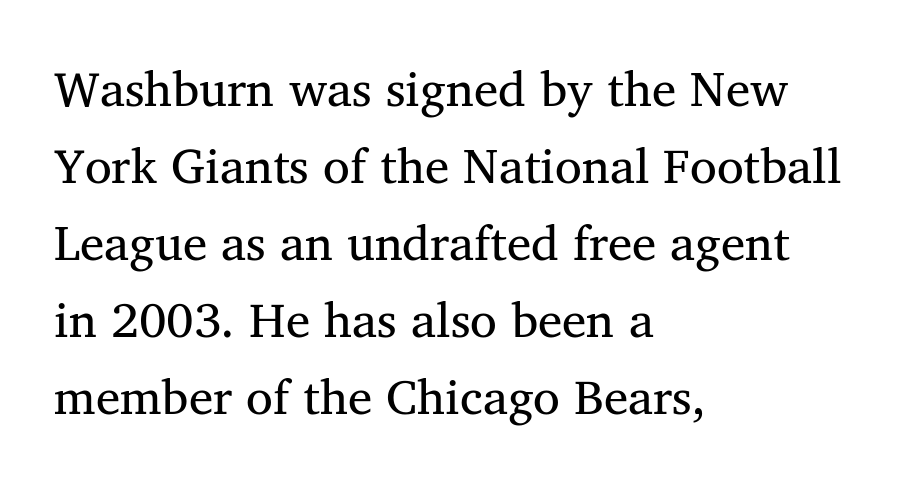
Is the block centered? No — it sits flush against the left margin. The typeface has the unassuming heft of standard copy or less. The space beneath each line is pristine and unruled. The letters carry serifs — small finishing strokes at the ends of their stems.
